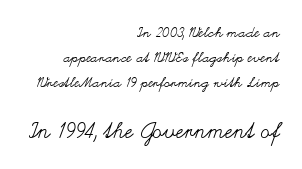
All the whitespace from short lines collects on the left. Words float on clear page, feet unadorned. Nobody touched the tracking dial on this one. Is this a heavy cut? Hardly; it is regular or lighter.
